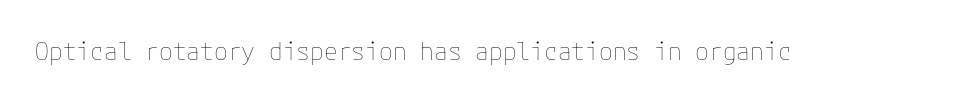
Q: Is the text bold? A: No.
Q: Is the text italic (slanted)? A: No, it is upright.
Q: Is the text underlined? A: No.
Q: Is the spacing between letters normal or unusually wide? A: Normal.
